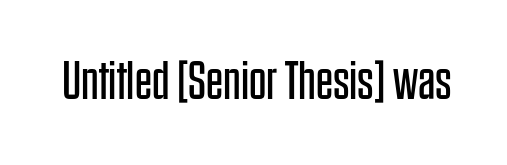
Q: Is the text bold? A: No.
Q: Is the text italic (slanted)? A: No, it is upright.
Q: Is the typeface a serif or a sans-serif typeface? A: Sans-serif.
Q: Is the text underlined? A: No.
Q: Is the spacing between letters normal or unusually wide? A: Normal.
Q: Width (condensed, normal, or wide)? A: Condensed.
Q: Stroke contrast? A: Low.
Q: x-height? A: Large.
Q: Monospaced? A: No.
